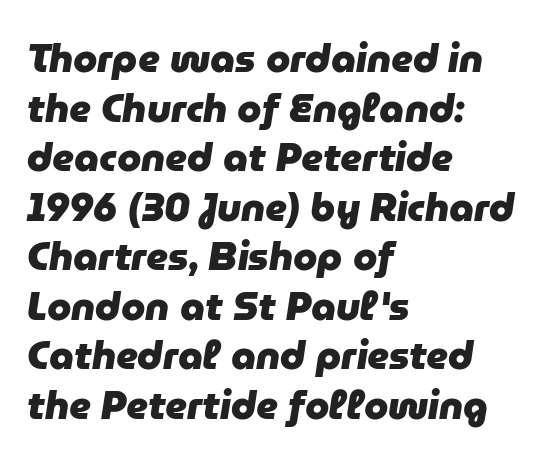
The image shows 39 px heavy type, italic (leaning right); set left-aligned, normal line spacing (1.27x), normal letter spacing, not underlined; low stroke contrast and a medium x-height.
